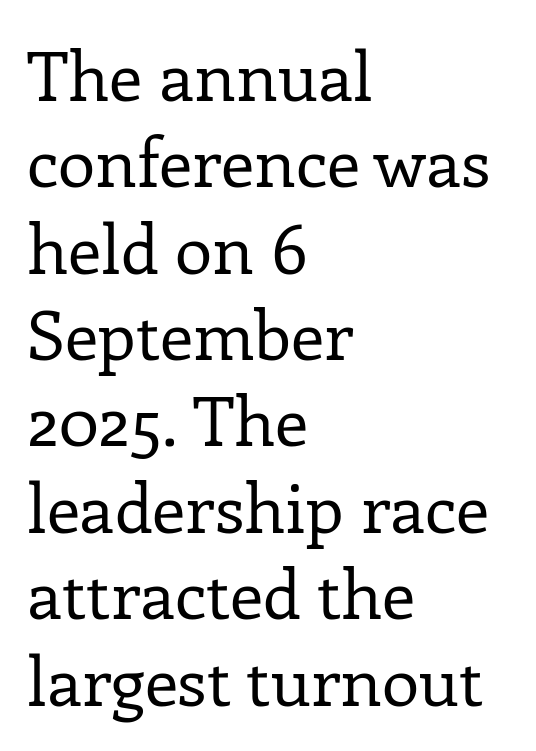
The image shows 68 px regular-weight serif type, upright; set left-aligned, normal line spacing (1.27x), normal letter spacing, not underlined; low stroke contrast and a medium x-height.
